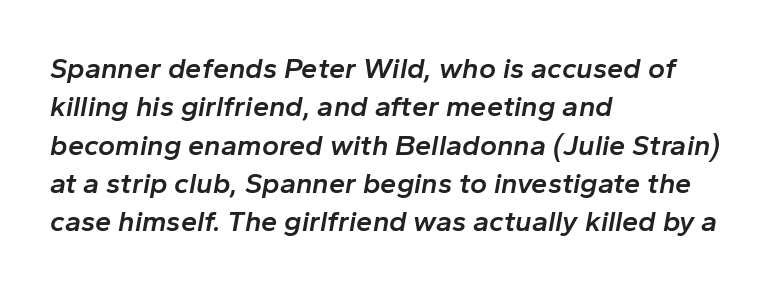
The image shows 29 px semibold type, italic (leaning right); set left-aligned, normal line spacing (1.32x), normal letter spacing, not underlined; low stroke contrast and a medium x-height.
